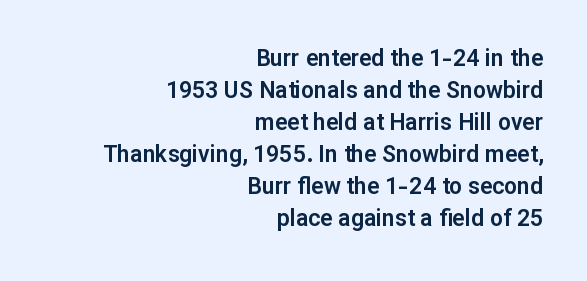
The image shows 23 px text type, upright; set right-aligned, normal line spacing (1.39x), normal letter spacing, not underlined.
